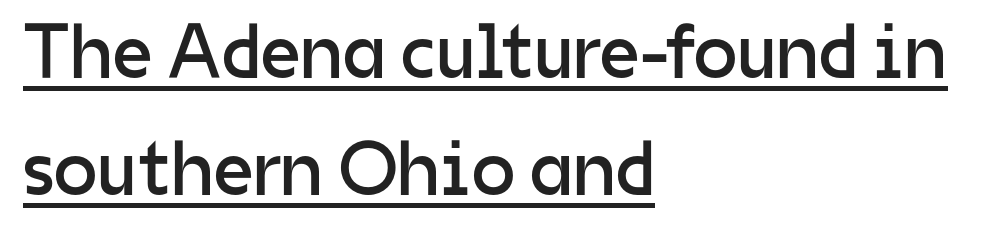
{"serif": "no", "italic": "no", "bold": "no", "weight": "regular", "width": "normal", "stroke_contrast": "low", "x_height": "medium", "monospaced": "no", "underline": "yes", "align": "left", "line_spacing": "normal", "line_spacing_ratio": 1.5, "letter_spacing": "normal", "letter_spacing_em": 0.0, "glyph_px": 78}
